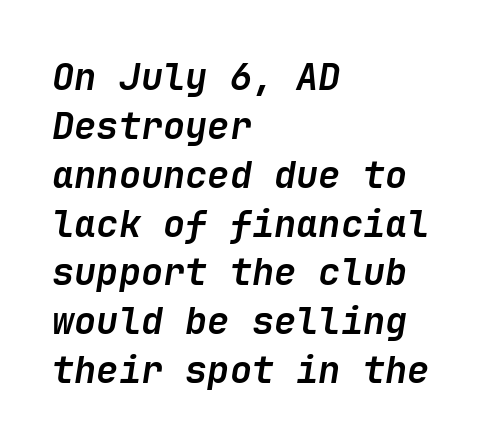
The baseline area is clear. Each line starts at the same left margin while the right side varies. It's the slanting kind of type. Does the weight exceed regular? Yes, all the way to bold. Each word holds together tightly as a unit, with standard inter-letter gaps.
